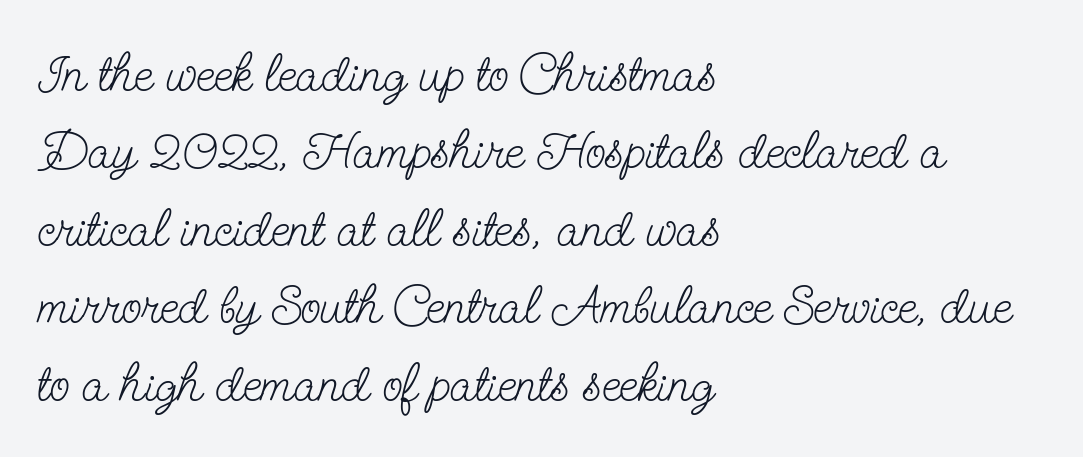
The image shows 53 px light, condensed serif type; set left-aligned, normal line spacing (1.46x), normal letter spacing, not underlined; low stroke contrast and a small x-height.
